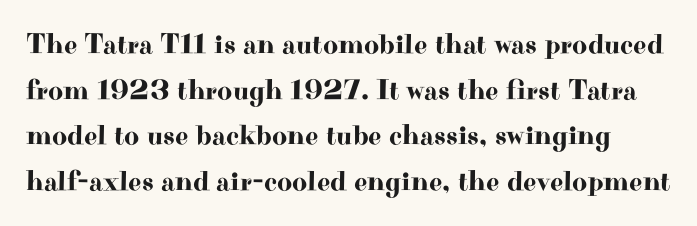
Q: Is the text italic (slanted)? A: No, it is upright.
Q: Is the typeface a serif or a sans-serif typeface? A: Serif.
Q: Is the text underlined? A: No.
Q: Is the spacing between letters normal or unusually wide? A: Normal.
Q: Is the spacing between lines tight, normal or loose? A: Normal.
Q: Width (condensed, normal, or wide)? A: Wide.
Q: Stroke contrast? A: High.
Q: x-height? A: Small.
Q: Monospaced? A: No.
